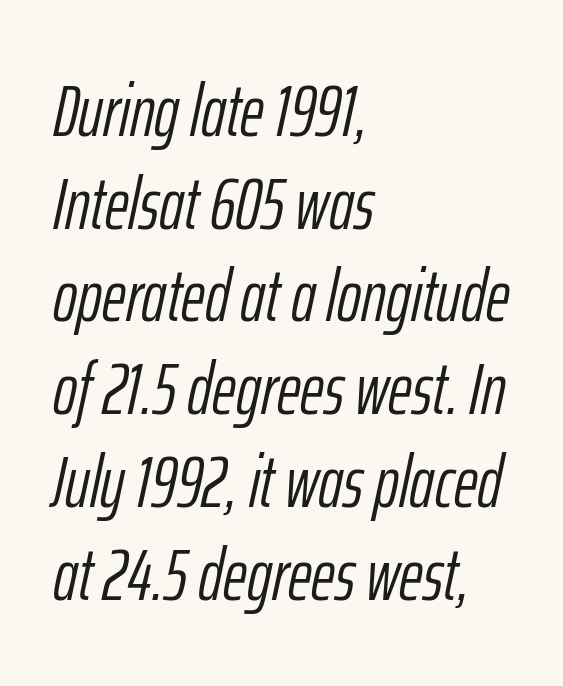
The image shows 73 px light, condensed type, italic (leaning right); set left-aligned, normal line spacing (1.27x), normal letter spacing, not underlined; low stroke contrast and a medium x-height.
